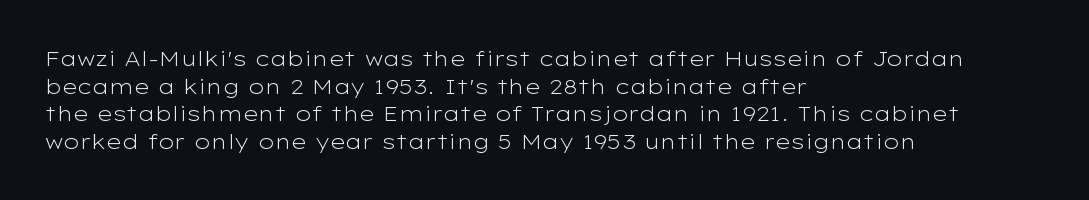
Teacher's note: observe the even left margin — that is flush-left alignment. The line texture is even and compact thanks to regular tracking. The lettering stays uniformly vertical, giving the passage a roman look. The baseline area is clear.
